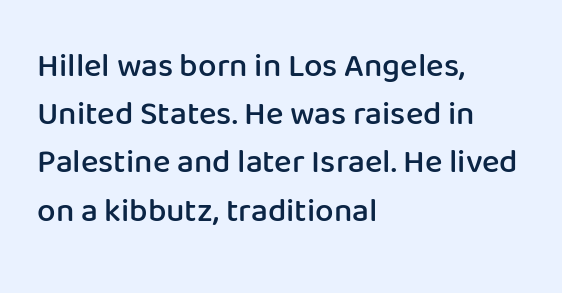
Q: Is the text bold? A: Semi-bold.
Q: Is the text italic (slanted)? A: No, it is upright.
Q: Is the typeface a serif or a sans-serif typeface? A: Sans-serif.
Q: Is the text underlined? A: No.
Q: How is the paragraph aligned? A: Left-aligned.
Q: Is the spacing between letters normal or unusually wide? A: Normal.
Q: Is the spacing between lines tight, normal or loose? A: Normal.
Q: Width (condensed, normal, or wide)? A: Normal.
Q: Stroke contrast? A: Low.
Q: x-height? A: Medium.
Q: Monospaced? A: No.
